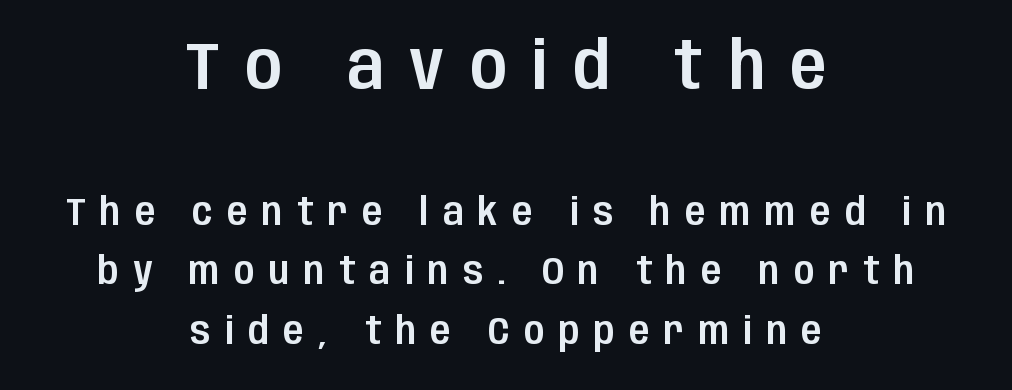
{"serif": "no", "italic": "no", "width": "condensed", "stroke_contrast": "low", "x_height": "large", "monospaced": "no", "underline": "no", "align": "center", "line_spacing": "normal", "line_spacing_ratio": 1.57, "letter_spacing": "wide", "letter_spacing_em": 0.38, "larger_block": "first", "size_ratio": 1.76, "glyph_px": 67}
